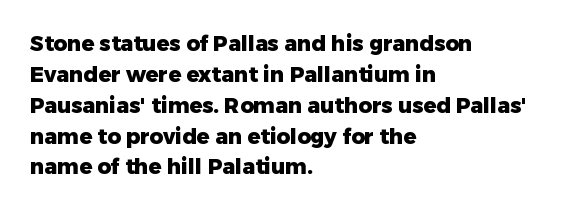
Posture: vertical. A classic flush-left, rag-right setting is used for this passage. Horizontal bands of white between lines are of average thickness. Each word holds together tightly as a unit, with standard inter-letter gaps. The font is running at its bold setting.
